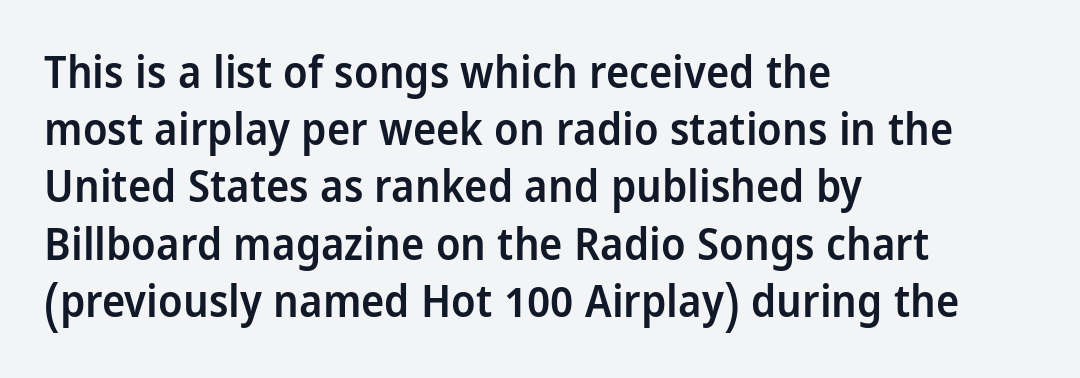
Q: Is the text bold? A: Semi-bold.
Q: Is the text italic (slanted)? A: No, it is upright.
Q: Is the typeface a serif or a sans-serif typeface? A: Sans-serif.
Q: Is the text underlined? A: No.
Q: How is the paragraph aligned? A: Left-aligned.
Q: Is the spacing between letters normal or unusually wide? A: Normal.
Q: Is the spacing between lines tight, normal or loose? A: Normal.
Q: Width (condensed, normal, or wide)? A: Condensed.
Q: Stroke contrast? A: Low.
Q: x-height? A: Large.
Q: Monospaced? A: No.
